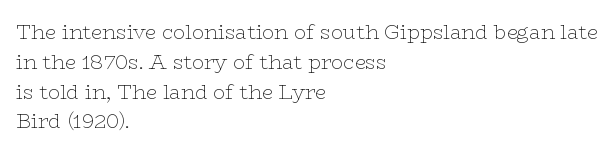
{"italic": "no", "bold": "no", "underline": "no", "align": "left", "line_spacing": "normal", "line_spacing_ratio": 1.49, "letter_spacing": "normal", "letter_spacing_em": 0.0, "glyph_px": 20}
